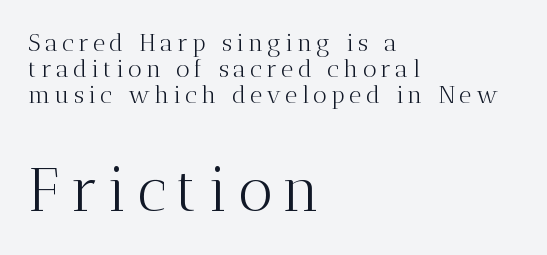
The image shows 60 px light serif type, upright; set left-aligned, tight line spacing (1.09x), not underlined; the second (bottom) block is 2.5x larger; medium stroke contrast and a medium x-height.
